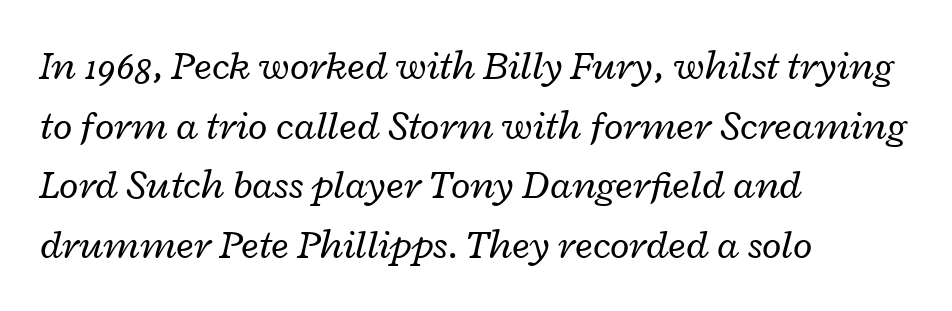
{"italic": "yes", "lean": "right", "slant_degrees": 12, "bold": "no", "weight": "regular", "width": "wide", "stroke_contrast": "low", "x_height": "medium", "monospaced": "no", "underline": "no", "align": "left", "line_spacing": "normal", "line_spacing_ratio": 1.49, "letter_spacing": "normal", "letter_spacing_em": 0.0, "glyph_px": 40}
